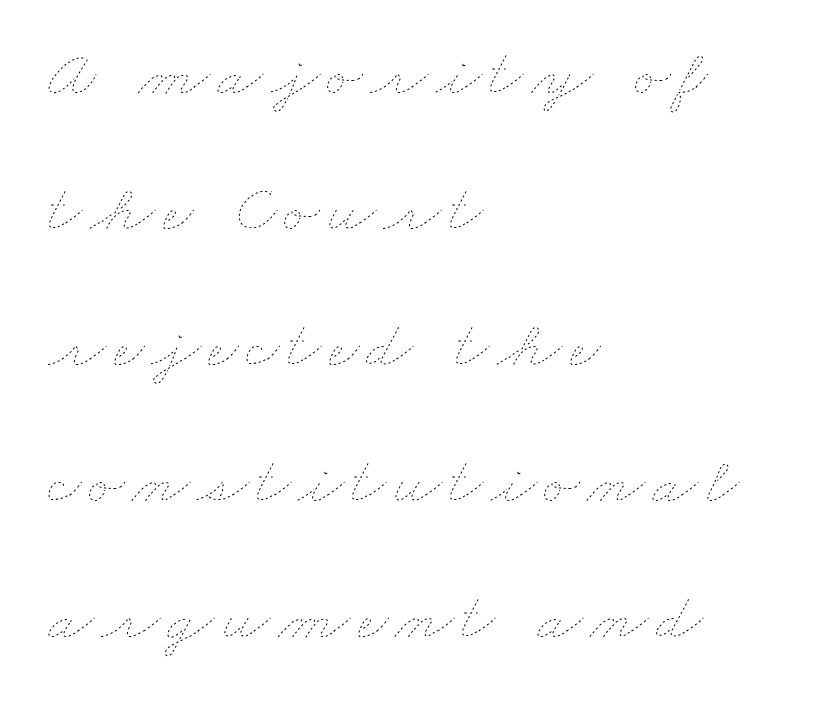
{"bold": "no", "weight": "thin", "width": "wide", "stroke_contrast": "low", "x_height": "small", "monospaced": "no", "underline": "no", "align": "left", "line_spacing": "loose", "line_spacing_ratio": 2.03, "glyph_px": 67}
